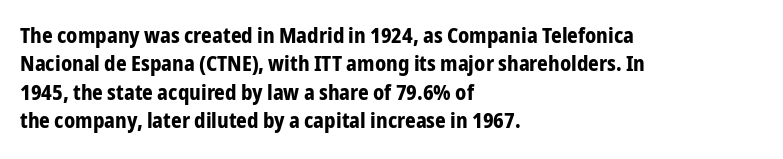
Q: Is the text bold? A: Yes.
Q: Is the text italic (slanted)? A: No, it is upright.
Q: Is the text underlined? A: No.
Q: How is the paragraph aligned? A: Left-aligned.
Q: Is the spacing between letters normal or unusually wide? A: Normal.
Q: Is the spacing between lines tight, normal or loose? A: Normal.
